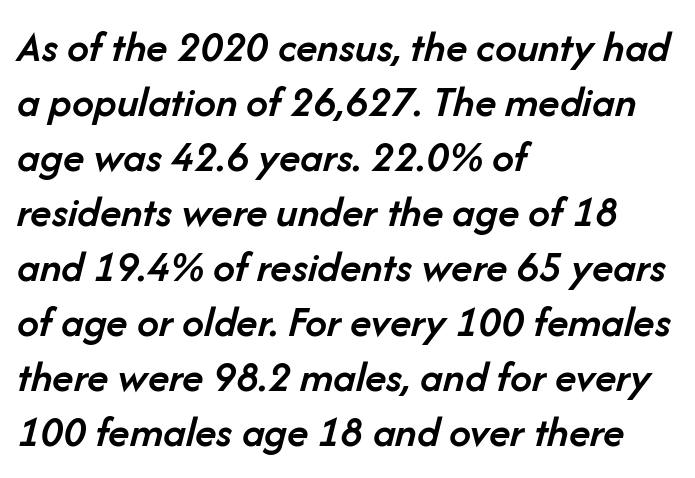
Q: Is the text bold? A: Semi-bold.
Q: Is the text italic (slanted)? A: Yes, it leans right by about 14 degrees.
Q: Is the text underlined? A: No.
Q: How is the paragraph aligned? A: Left-aligned.
Q: Is the spacing between letters normal or unusually wide? A: Normal.
Q: Is the spacing between lines tight, normal or loose? A: Normal.
Q: Width (condensed, normal, or wide)? A: Normal.
Q: Stroke contrast? A: Low.
Q: x-height? A: Medium.
Q: Monospaced? A: No.
